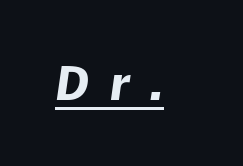
The image shows 47 px bold type, italic (leaning right); set unusually wide letter spacing (+0.44 em), underlined; low stroke contrast and a medium x-height.
